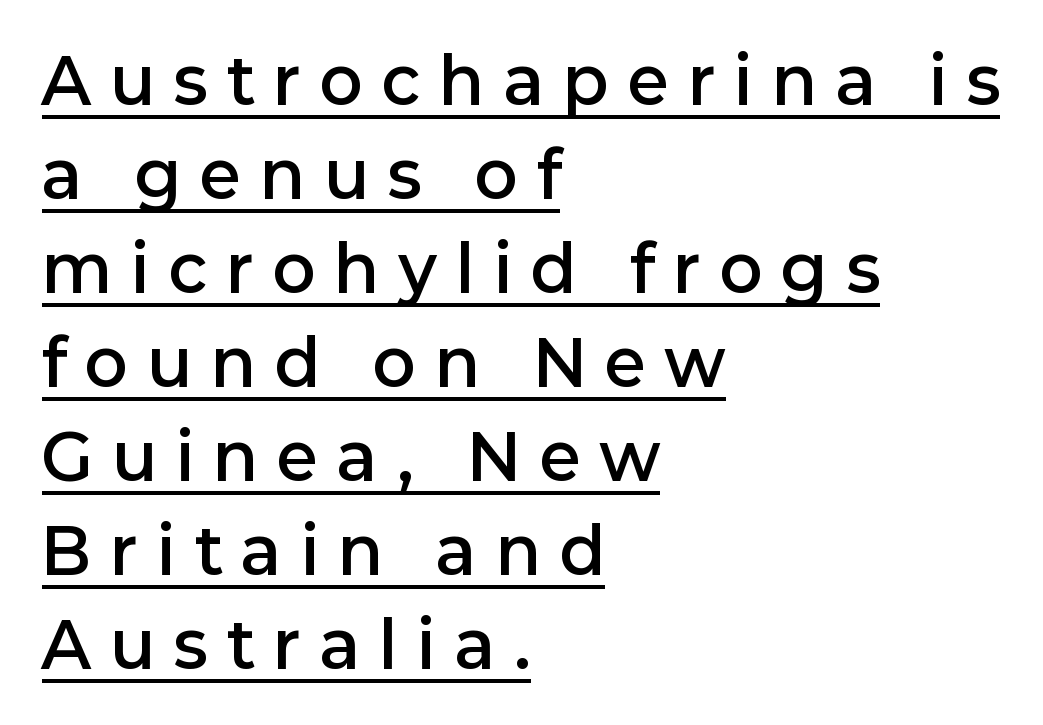
The image shows 64 px semibold sans-serif type, upright; set left-aligned, normal line spacing (1.47x), unusually wide letter spacing (+0.31 em), underlined; low stroke contrast and a medium x-height.
